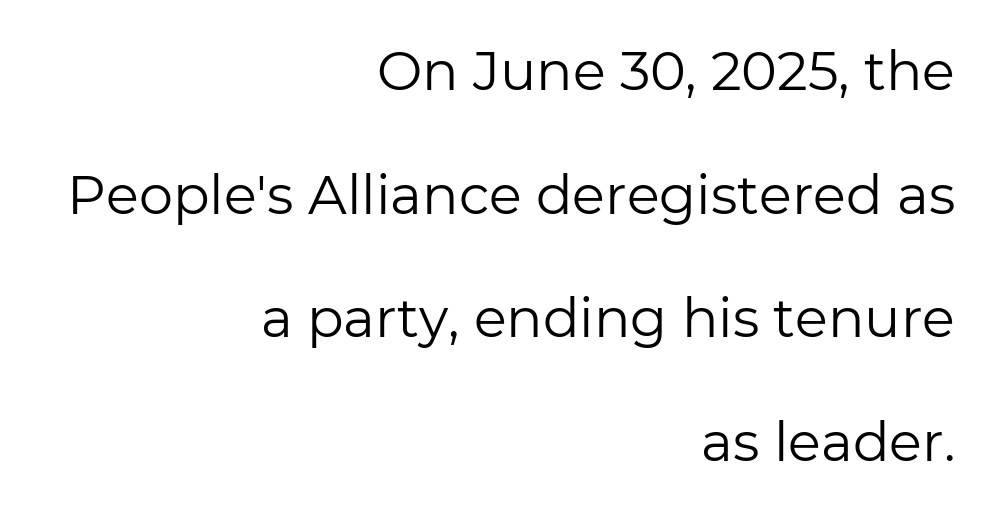
The image shows 54 px regular-weight sans-serif type, upright; set right-aligned, loose line spacing (2.29x), normal letter spacing, not underlined; low stroke contrast and a medium x-height.
